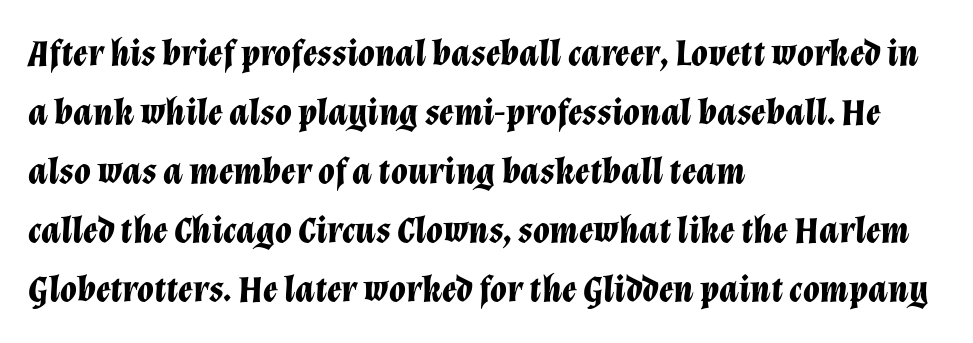
{"italic": "yes", "lean": "right", "slant_degrees": 12, "bold": "yes", "weight": "bold", "width": "normal", "stroke_contrast": "low", "x_height": "medium", "monospaced": "no", "underline": "no", "align": "left", "line_spacing": "normal", "line_spacing_ratio": 1.55, "letter_spacing": "normal", "letter_spacing_em": 0.0, "glyph_px": 38}
